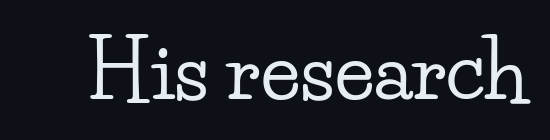
{"serif": "yes", "italic": "no", "width": "wide", "stroke_contrast": "low", "x_height": "small", "monospaced": "no", "underline": "no", "letter_spacing": "normal", "letter_spacing_em": 0.0, "glyph_px": 80}
